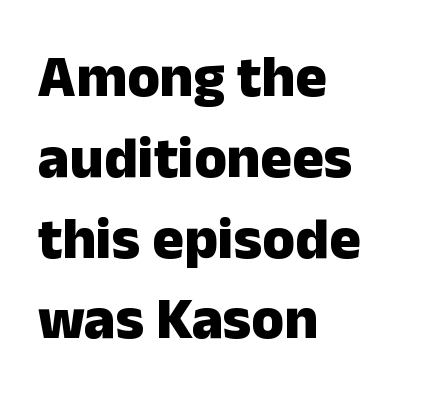
{"serif": "no", "italic": "no", "bold": "yes", "weight": "heavy", "width": "normal", "stroke_contrast": "low", "x_height": "medium", "monospaced": "no", "underline": "no", "align": "left", "line_spacing": "normal", "line_spacing_ratio": 1.37, "letter_spacing": "normal", "letter_spacing_em": 0.0, "glyph_px": 59}
